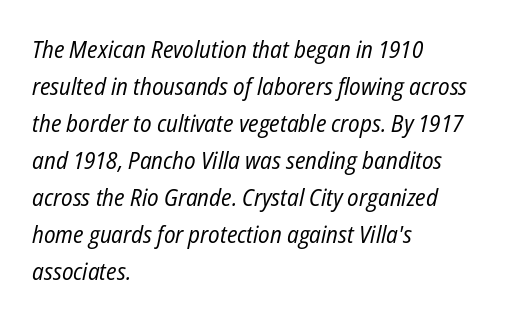
{"italic": "yes", "lean": "right", "slant_degrees": 12, "bold": "no", "underline": "no", "align": "left", "line_spacing": "normal", "line_spacing_ratio": 1.54, "letter_spacing": "normal", "letter_spacing_em": 0.0, "glyph_px": 24}
